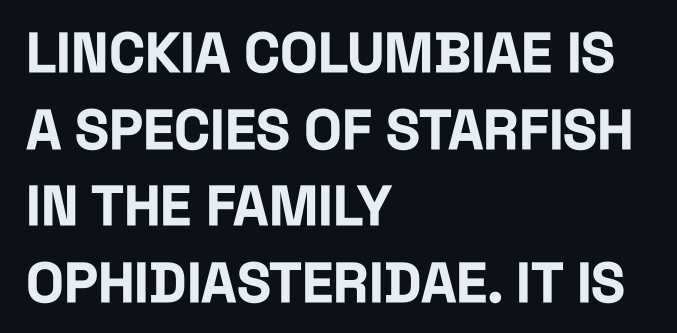
A typesetter would call this zero additional tracking. Every stem runs plumb, perpendicular to the baseline. Nope, no serifs anywhere on these letters. The string is rendered with underlining switched off.
